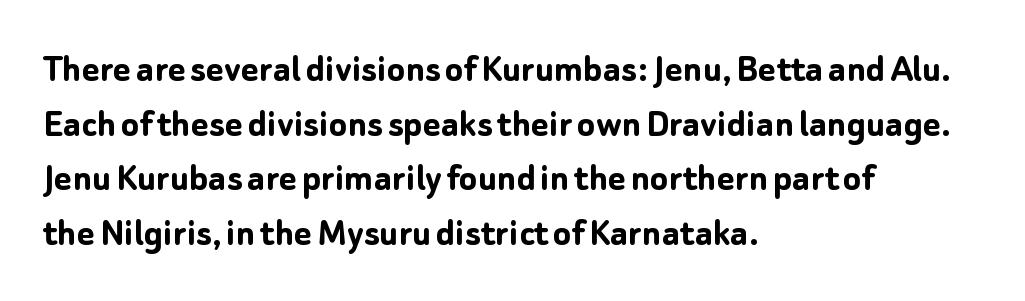
The image shows 42 px semibold sans-serif type, upright; set left-aligned, normal line spacing (1.3x), normal letter spacing, not underlined; low stroke contrast and a medium x-height.
